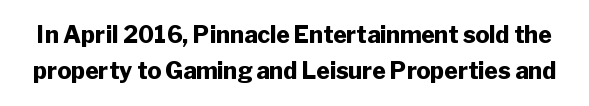
Q: Is the text bold? A: Yes.
Q: Is the text italic (slanted)? A: No, it is upright.
Q: Is the text underlined? A: No.
Q: Is the spacing between letters normal or unusually wide? A: Normal.
Q: Is the spacing between lines tight, normal or loose? A: Normal.
